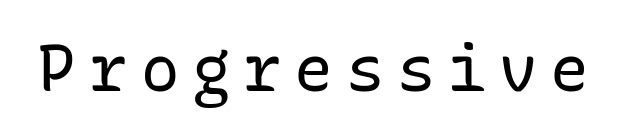
{"serif": "no", "italic": "no", "bold": "no", "weight": "regular", "width": "normal", "stroke_contrast": "low", "x_height": "medium", "monospaced": "yes", "underline": "no", "letter_spacing": "wide", "letter_spacing_em": 0.2, "glyph_px": 64}
